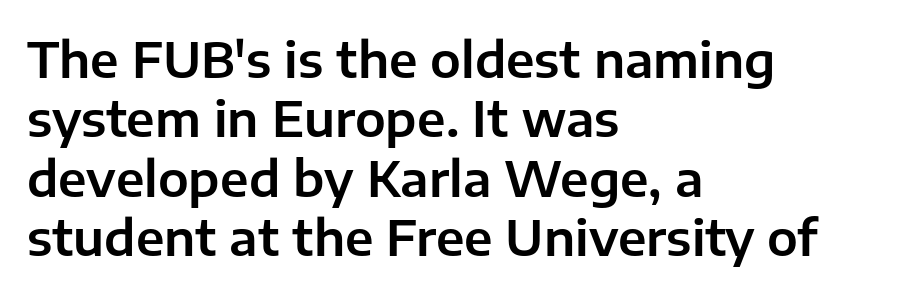
{"serif": "no", "italic": "no", "width": "normal", "stroke_contrast": "low", "x_height": "medium", "monospaced": "no", "underline": "no", "align": "left", "line_spacing_ratio": 1.21, "letter_spacing": "normal", "letter_spacing_em": 0.0, "glyph_px": 49}
